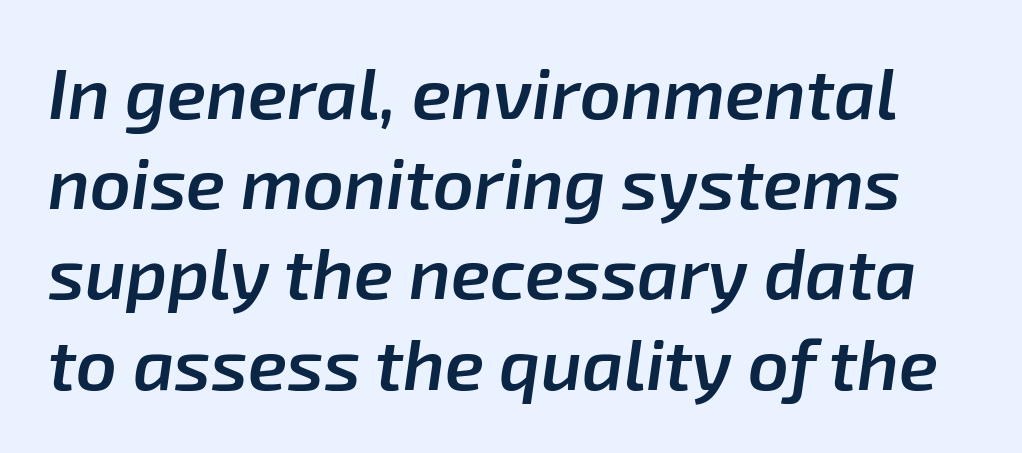
Looks like regular typesetting: each glyph gets only the width it needs. Does extra space separate the letters? No, they use regular spacing. Does the lettering tilt? It does — this is italic. The characters look somewhat weighty, a semibold short of true bold. This sample keeps an unexceptional amount of space between lines.
